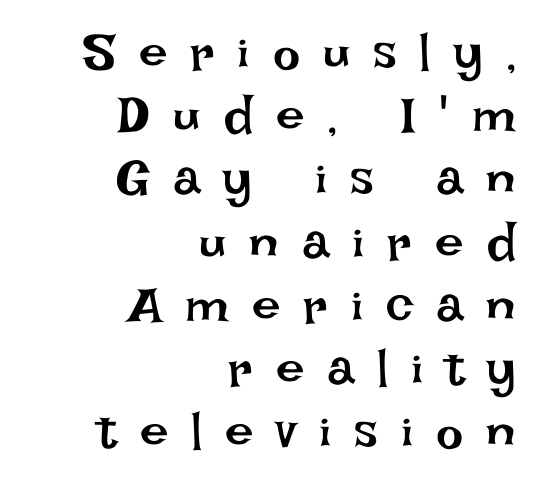
These lines stack with their right ends in a neat column. Is the stroke heavy? The answer is a plain regular-or-lighter. These lines are rendered in a variable-pitch font. These lines have a slow, spaced-out rhythm from letter to letter.
